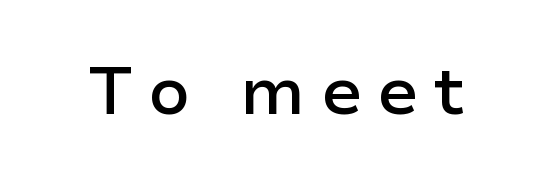
Q: Is the text bold? A: Semi-bold.
Q: Is the text italic (slanted)? A: No, it is upright.
Q: Is the typeface a serif or a sans-serif typeface? A: Sans-serif.
Q: Is the text underlined? A: No.
Q: Is the spacing between letters normal or unusually wide? A: Unusually wide.
Q: Width (condensed, normal, or wide)? A: Normal.
Q: Stroke contrast? A: Low.
Q: x-height? A: Medium.
Q: Monospaced? A: No.
